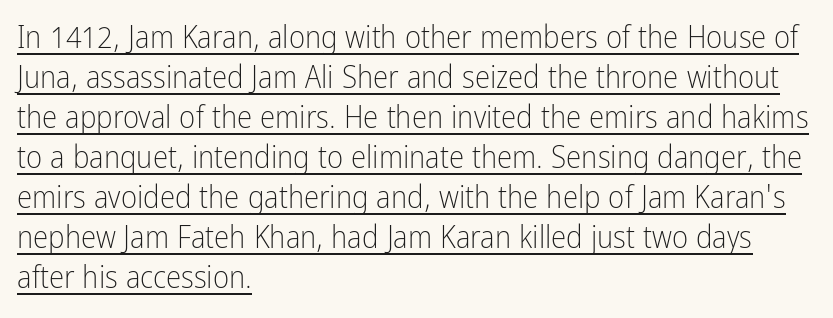
The image shows 31 px light, condensed sans-serif type, upright; set left-aligned, normal line spacing (1.29x), normal letter spacing, underlined; low stroke contrast and a medium x-height.
